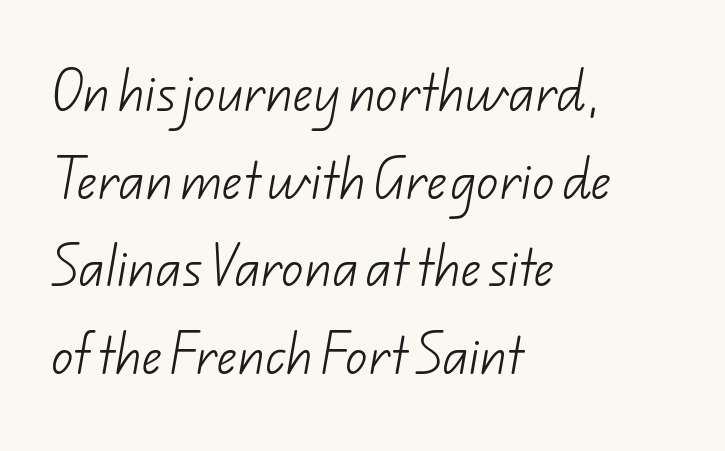
Q: Is the text bold? A: No.
Q: Is the typeface a serif or a sans-serif typeface? A: Sans-serif.
Q: Is the text underlined? A: No.
Q: How is the paragraph aligned? A: Left-aligned.
Q: Is the spacing between letters normal or unusually wide? A: Normal.
Q: Is the spacing between lines tight, normal or loose? A: Loose.
Q: Width (condensed, normal, or wide)? A: Normal.
Q: Stroke contrast? A: Low.
Q: x-height? A: Small.
Q: Monospaced? A: No.
